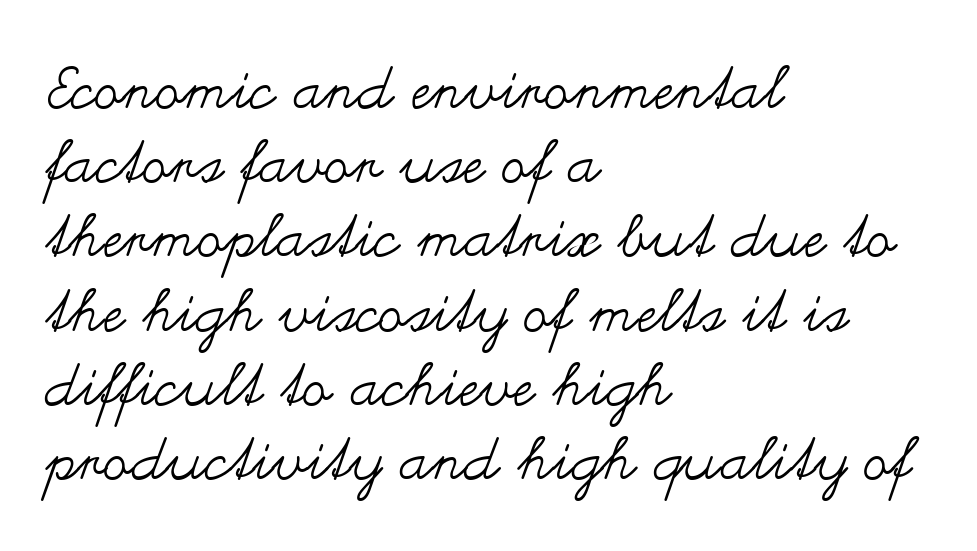
{"bold": "no", "weight": "regular", "width": "wide", "stroke_contrast": "medium", "x_height": "small", "monospaced": "no", "underline": "no", "align": "left", "line_spacing": "normal", "line_spacing_ratio": 1.28, "letter_spacing": "normal", "letter_spacing_em": 0.0, "glyph_px": 58}
